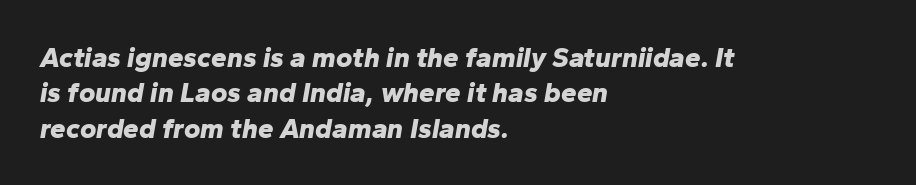
Only glyphs here, with clear space below each row. A normal amount of white space separates one row of letters from the next. The strokes are fattened all the way to bold. Compared with ordinary roman type, these characters are visibly tilted. Inter-character spacing is left at the font's built-in metrics. The rendering anchors every line to the left-hand side.
